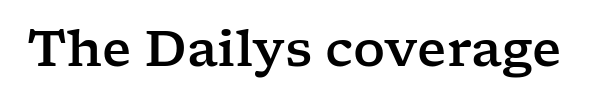
Q: Is the text italic (slanted)? A: No, it is upright.
Q: Is the typeface a serif or a sans-serif typeface? A: Serif.
Q: Is the text underlined? A: No.
Q: Is the spacing between letters normal or unusually wide? A: Normal.
Q: Width (condensed, normal, or wide)? A: Wide.
Q: Stroke contrast? A: Low.
Q: x-height? A: Medium.
Q: Monospaced? A: No.
